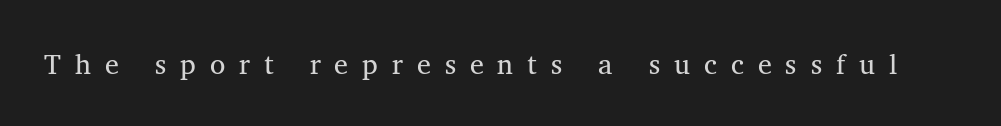
The image shows 28 px serif type, upright; set unusually wide letter spacing (+0.5 em), not underlined; medium stroke contrast and a medium x-height.
